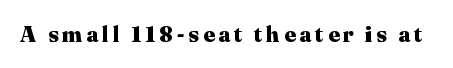
Weight check: bold — yes, fully. Rule under the text: the space is simply empty. Quick note: not italic, upright.
